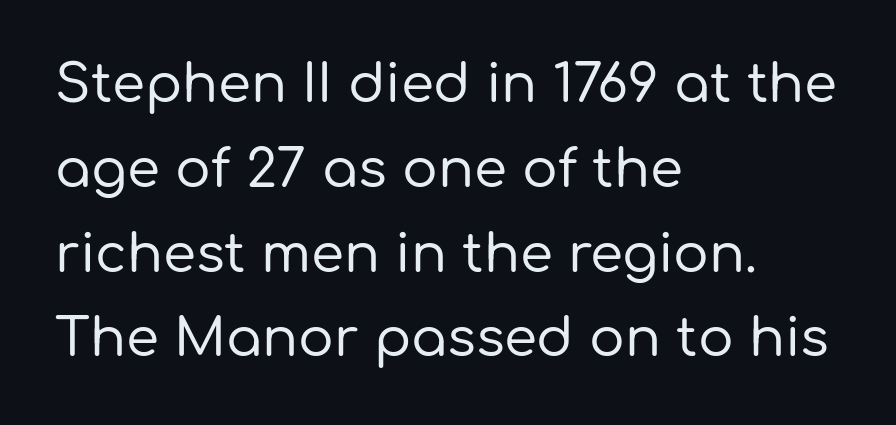
{"serif": "no", "italic": "no", "width": "normal", "stroke_contrast": "low", "x_height": "medium", "monospaced": "no", "underline": "no", "align": "left", "line_spacing": "normal", "line_spacing_ratio": 1.6, "letter_spacing": "normal", "letter_spacing_em": 0.0, "glyph_px": 53}
